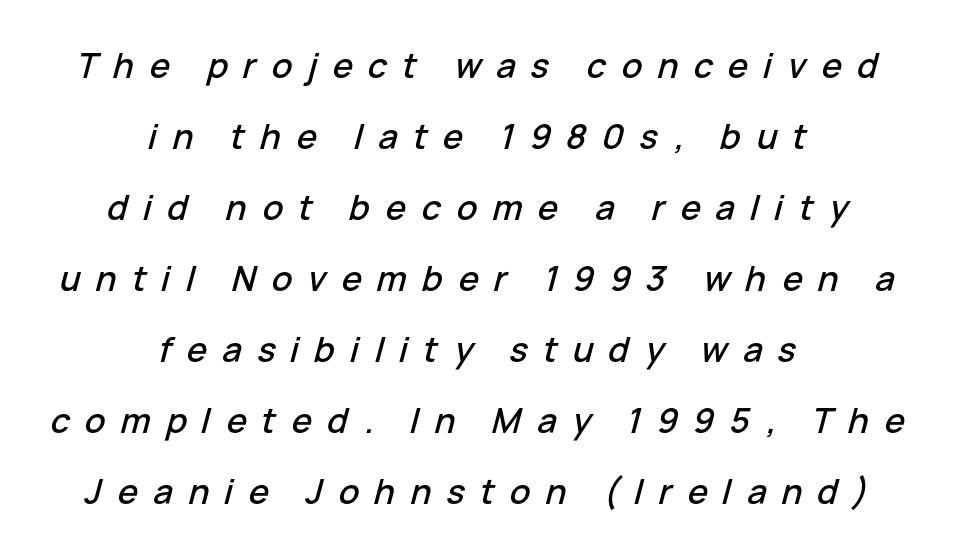
{"italic": "yes", "lean": "right", "slant_degrees": 15, "width": "normal", "stroke_contrast": "low", "x_height": "medium", "monospaced": "no", "underline": "no", "align": "center", "line_spacing": "loose", "line_spacing_ratio": 2.09, "letter_spacing": "wide", "letter_spacing_em": 0.45, "glyph_px": 34}
